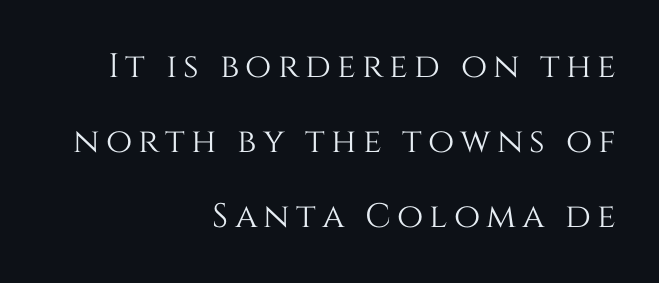
The image shows 34 px text type, upright; set right-aligned, loose line spacing (2.2x), not underlined; medium stroke contrast and a large x-height.
